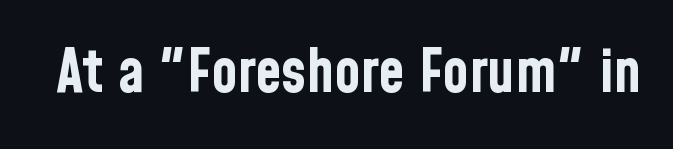
The image shows 60 px bold, condensed sans-serif type, upright; set normal letter spacing, not underlined; low stroke contrast and a medium x-height.
